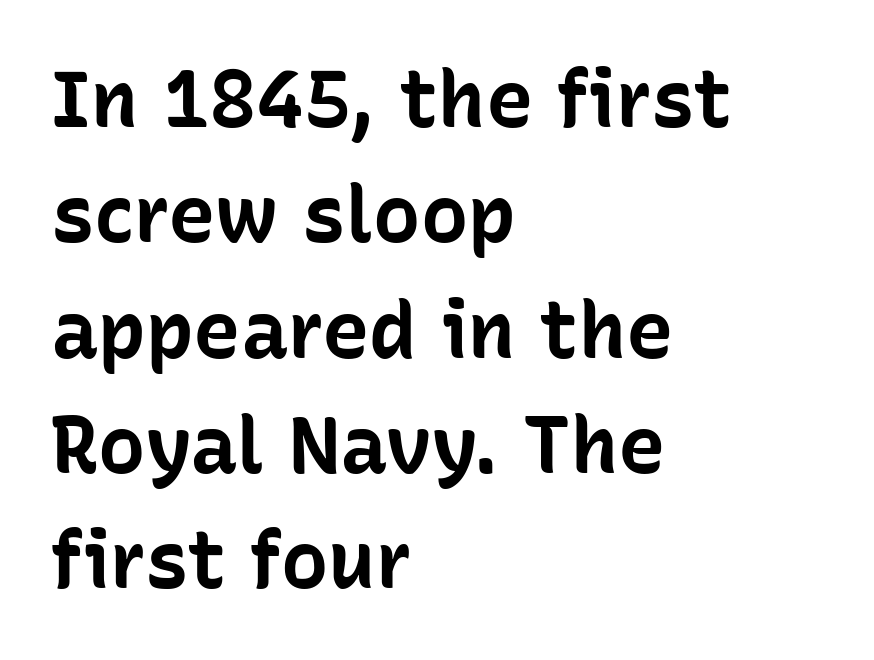
The image shows 79 px bold sans-serif type, upright; set left-aligned, normal line spacing (1.46x), normal letter spacing, not underlined; low stroke contrast and a medium x-height.
